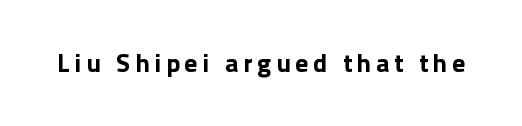
The image shows 26 px bold type, upright; set not underlined.
